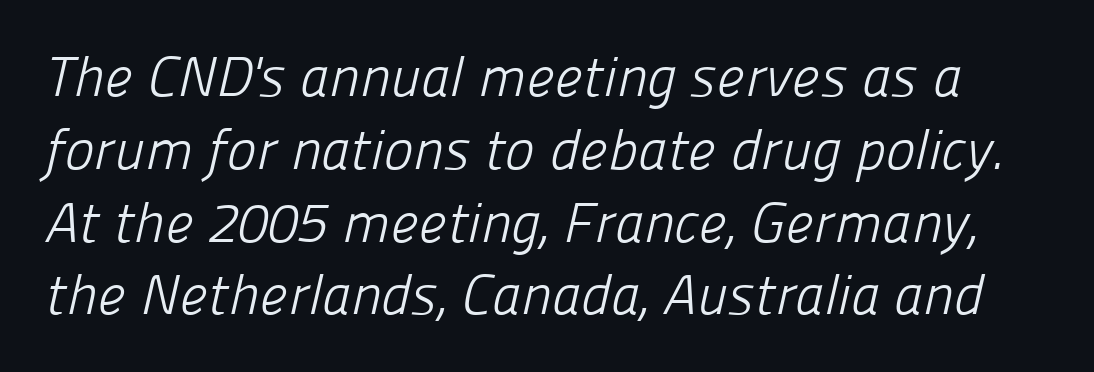
{"serif": "no", "bold": "no", "weight": "light", "width": "normal", "stroke_contrast": "low", "x_height": "medium", "monospaced": "no", "underline": "no", "line_spacing": "normal", "line_spacing_ratio": 1.3, "letter_spacing": "normal", "letter_spacing_em": 0.0, "glyph_px": 56}
